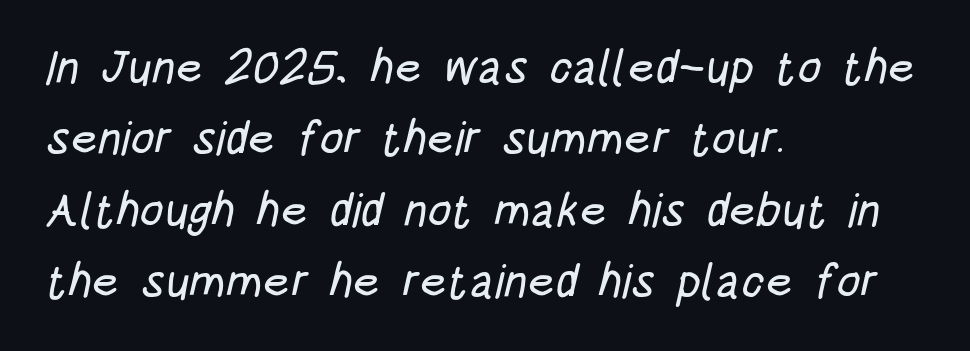
The image shows 47 px condensed sans-serif type; set left-aligned, normal line spacing (1.52x), normal letter spacing, not underlined; low stroke contrast and a large x-height.
